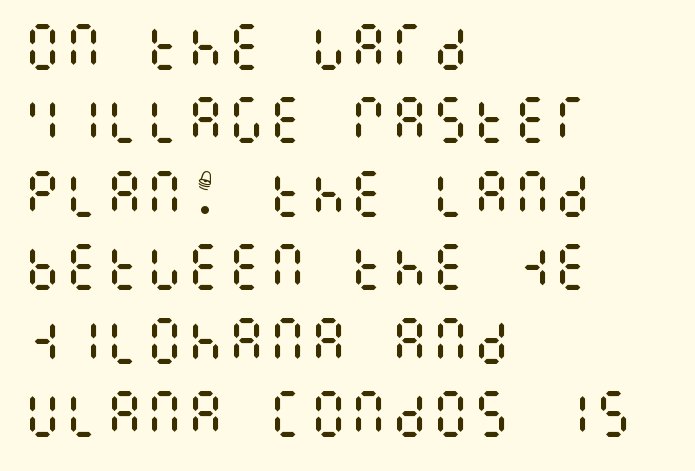
The typesetting does not lean heavy: it is not bold. Honestly, the letter spacing is just normal — you wouldn't notice it. This sample is left-justified, so line endings fall wherever the words run out. Line spacing here is normal.
